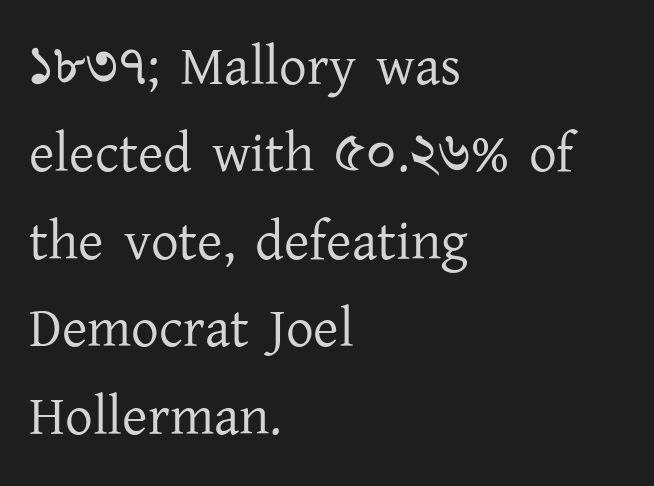
Q: Is the text bold? A: No.
Q: Is the text italic (slanted)? A: No, it is upright.
Q: Is the typeface a serif or a sans-serif typeface? A: Serif.
Q: Is the text underlined? A: No.
Q: How is the paragraph aligned? A: Left-aligned.
Q: Is the spacing between letters normal or unusually wide? A: Normal.
Q: Is the spacing between lines tight, normal or loose? A: Normal.
Q: Width (condensed, normal, or wide)? A: Normal.
Q: Stroke contrast? A: Low.
Q: x-height? A: Medium.
Q: Monospaced? A: No.
